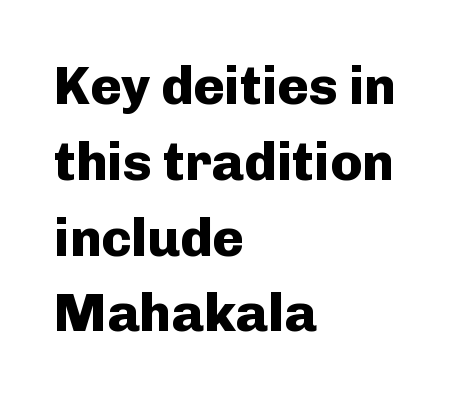
Q: Is the text bold? A: Yes.
Q: Is the text italic (slanted)? A: No, it is upright.
Q: Is the typeface a serif or a sans-serif typeface? A: Sans-serif.
Q: Is the text underlined? A: No.
Q: How is the paragraph aligned? A: Left-aligned.
Q: Is the spacing between letters normal or unusually wide? A: Normal.
Q: Is the spacing between lines tight, normal or loose? A: Normal.
Q: Width (condensed, normal, or wide)? A: Normal.
Q: Stroke contrast? A: Low.
Q: x-height? A: Medium.
Q: Monospaced? A: No.
